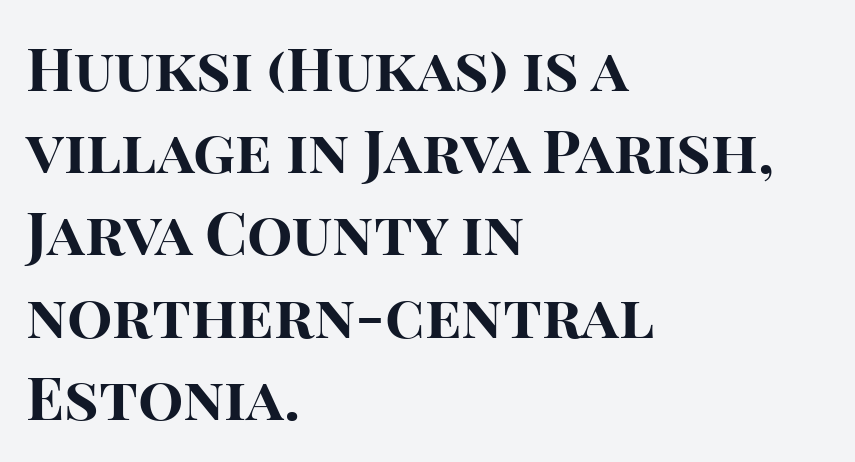
The image shows 60 px bold sans-serif type, upright; set left-aligned, normal line spacing (1.37x), normal letter spacing, not underlined; high stroke contrast and a large x-height.
